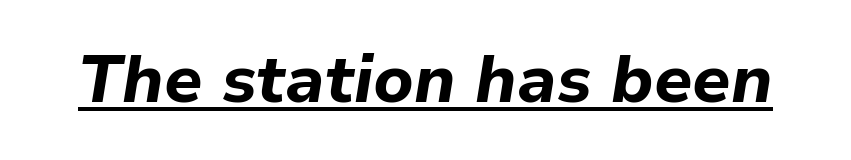
Q: Is the text bold? A: Yes.
Q: Is the text italic (slanted)? A: Yes, it leans right by about 9 degrees.
Q: Is the text underlined? A: Yes.
Q: Is the spacing between letters normal or unusually wide? A: Normal.
Q: Width (condensed, normal, or wide)? A: Normal.
Q: Stroke contrast? A: Low.
Q: x-height? A: Medium.
Q: Monospaced? A: No.
